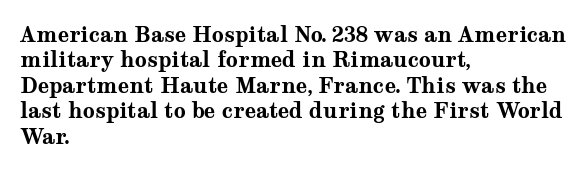
The image shows 21 px bold type, upright; set left-aligned, line spacing 1.21x, normal letter spacing, not underlined.
